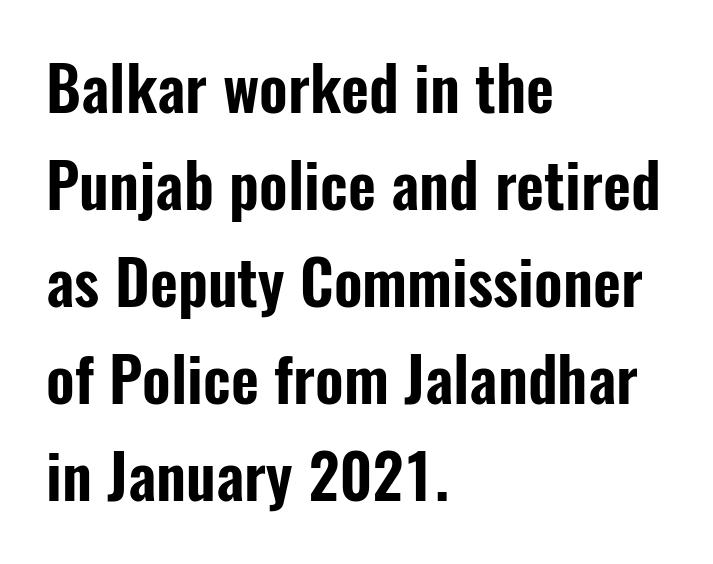
The image shows 61 px condensed sans-serif type, upright; set left-aligned, normal line spacing (1.59x), normal letter spacing, not underlined; low stroke contrast and a medium x-height.
